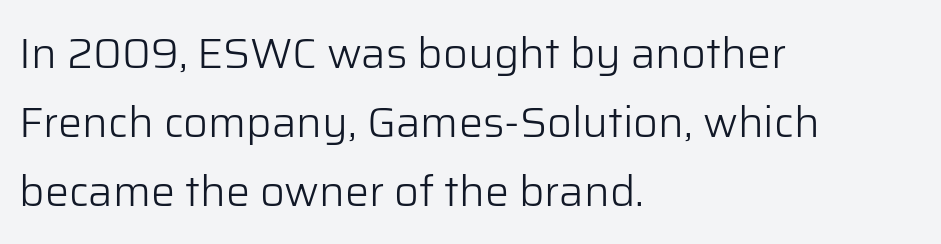
{"serif": "no", "italic": "no", "bold": "no", "weight": "light", "width": "normal", "stroke_contrast": "low", "x_height": "medium", "monospaced": "no", "underline": "no", "align": "left", "line_spacing": "normal", "line_spacing_ratio": 1.6, "letter_spacing": "normal", "letter_spacing_em": 0.0, "glyph_px": 43}
